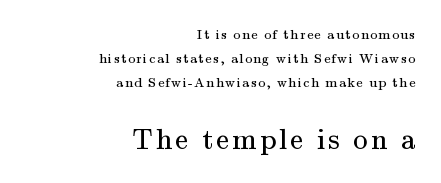
The image shows 29 px regular-weight serif type, upright; set right-aligned, line spacing 1.73x, not underlined; the second (bottom) block is 2.07x larger; medium stroke contrast and a small x-height.
